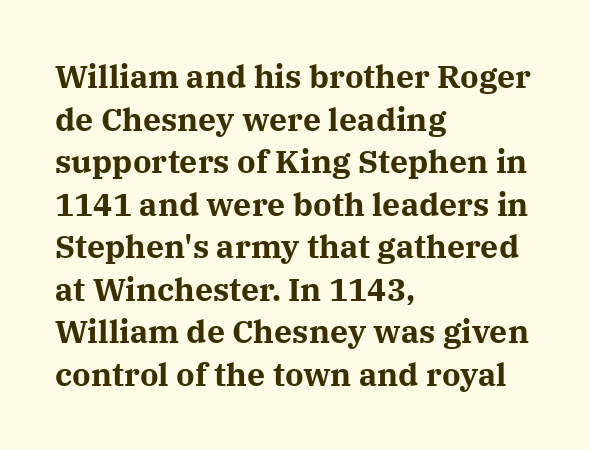
Q: Is the text bold? A: Yes.
Q: Is the text italic (slanted)? A: No, it is upright.
Q: Is the typeface a serif or a sans-serif typeface? A: Serif.
Q: Is the text underlined? A: No.
Q: How is the paragraph aligned? A: Left-aligned.
Q: Is the spacing between letters normal or unusually wide? A: Normal.
Q: Is the spacing between lines tight, normal or loose? A: Normal.
Q: Width (condensed, normal, or wide)? A: Normal.
Q: Stroke contrast? A: Medium.
Q: x-height? A: Medium.
Q: Monospaced? A: No.
